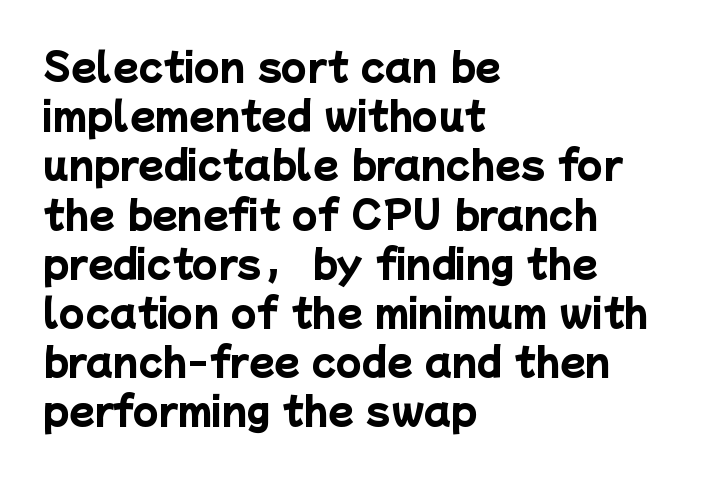
{"serif": "no", "bold": "yes", "weight": "heavy", "width": "normal", "stroke_contrast": "low", "x_height": "medium", "monospaced": "no", "underline": "no", "align": "left", "line_spacing": "normal", "line_spacing_ratio": 1.33, "letter_spacing": "normal", "letter_spacing_em": 0.0, "glyph_px": 37}
